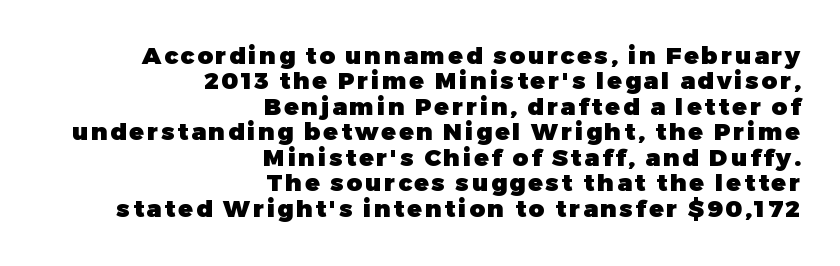
Q: Is the text bold? A: Yes.
Q: Is the text italic (slanted)? A: No, it is upright.
Q: Is the text underlined? A: No.
Q: How is the paragraph aligned? A: Right-aligned.
Q: Is the spacing between lines tight, normal or loose? A: Tight.
